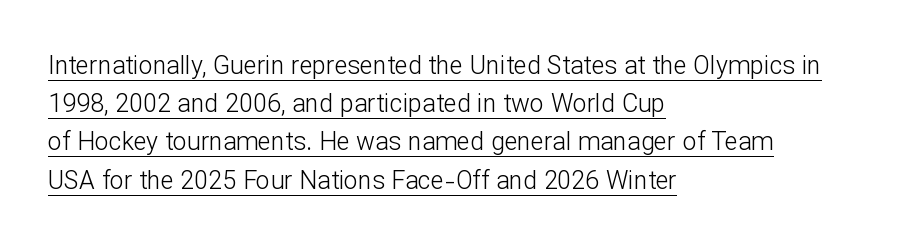
{"italic": "no", "bold": "no", "underline": "yes", "align": "left", "line_spacing": "normal", "line_spacing_ratio": 1.53, "letter_spacing": "normal", "letter_spacing_em": 0.0, "glyph_px": 25}
